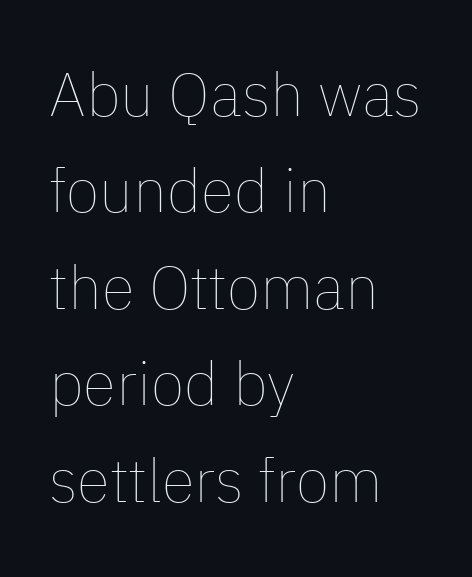
The image shows 61 px thin type, upright; set left-aligned, normal line spacing (1.58x), normal letter spacing, not underlined; low stroke contrast and a medium x-height.
